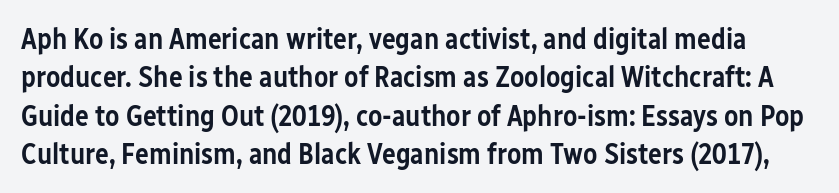
{"serif": "no", "italic": "no", "bold": "semi", "weight": "semibold", "width": "condensed", "stroke_contrast": "low", "x_height": "medium", "monospaced": "no", "underline": "no", "line_spacing": "normal", "line_spacing_ratio": 1.32, "letter_spacing": "normal", "letter_spacing_em": 0.0, "glyph_px": 29}
